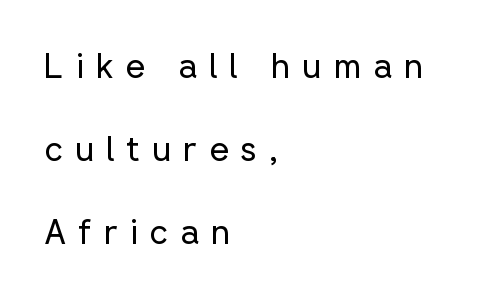
Proportional: the letters do not fall into vertical columns. What kind of face is this? One without serifs — a sans. Ordinary non-slanted type is in use. The words here are not underlined. Inter-character spacing is expanded well beyond the font's built-in metrics. The font sits on the lighter half of the weight spectrum, regular included.
